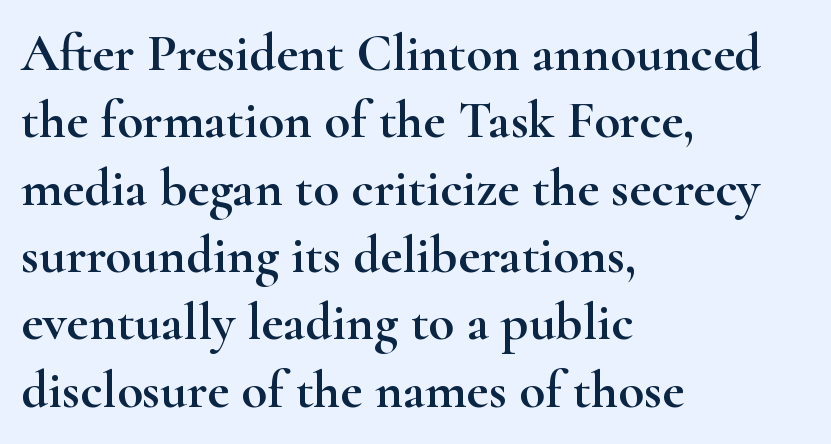
Unlike a clean sans, this face finishes its strokes with serifs. Spacing verdict: proportional, widths tailored to each character. Descender tails drop into unmarked territory. These lines are set flush left with a ragged right edge.
